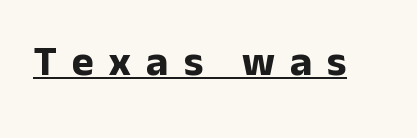
Q: Is the text bold? A: Yes.
Q: Is the text italic (slanted)? A: No, it is upright.
Q: Is the typeface a serif or a sans-serif typeface? A: Sans-serif.
Q: Is the text underlined? A: Yes.
Q: Is the spacing between letters normal or unusually wide? A: Unusually wide.
Q: Width (condensed, normal, or wide)? A: Normal.
Q: Stroke contrast? A: Low.
Q: x-height? A: Medium.
Q: Monospaced? A: No.
